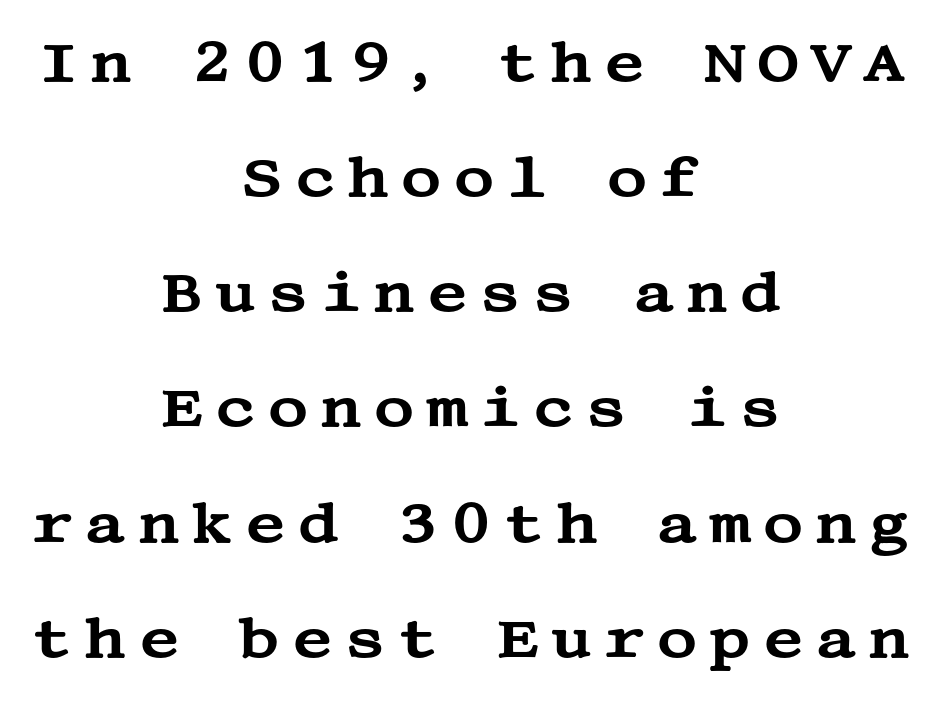
The image shows 57 px wide serif type, upright; set centered, loose line spacing (2.02x), not underlined; medium stroke contrast and a large x-height.
